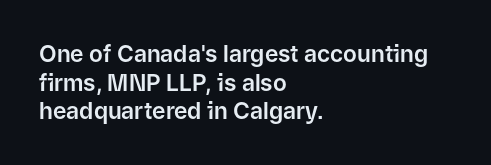
{"italic": "no", "underline": "no", "align": "left", "line_spacing": "normal", "line_spacing_ratio": 1.25, "letter_spacing": "normal", "letter_spacing_em": 0.0, "glyph_px": 23}
